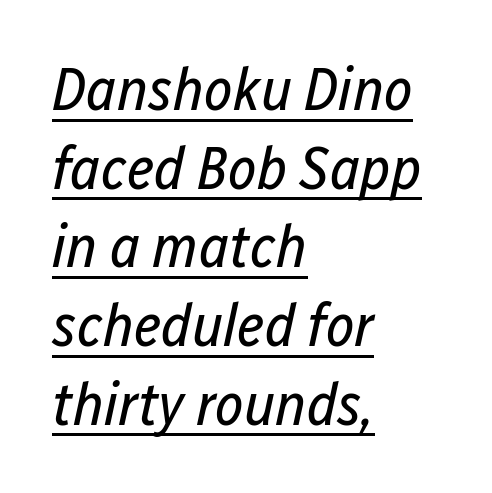
{"italic": "yes", "lean": "right", "slant_degrees": 12, "bold": "no", "weight": "regular", "width": "condensed", "stroke_contrast": "low", "x_height": "medium", "monospaced": "no", "underline": "yes", "align": "left", "line_spacing": "normal", "line_spacing_ratio": 1.29, "letter_spacing": "normal", "letter_spacing_em": 0.0, "glyph_px": 61}
